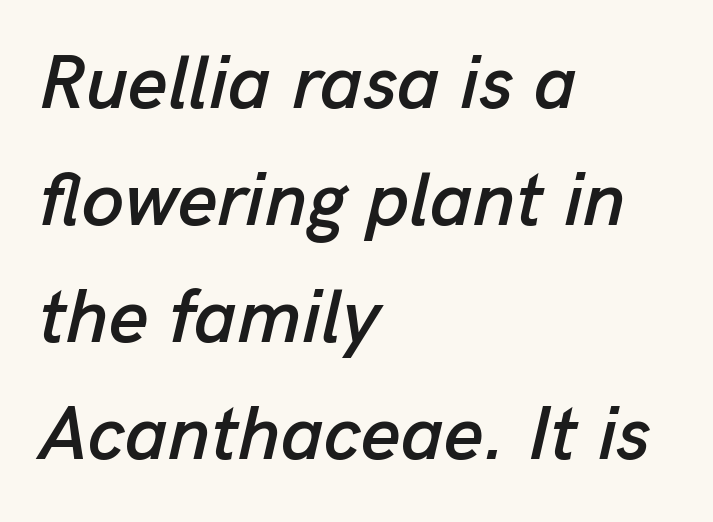
{"italic": "yes", "lean": "right", "slant_degrees": 13, "width": "normal", "stroke_contrast": "low", "x_height": "medium", "monospaced": "no", "underline": "no", "align": "left", "line_spacing": "normal", "line_spacing_ratio": 1.54, "letter_spacing": "normal", "letter_spacing_em": 0.0, "glyph_px": 76}
